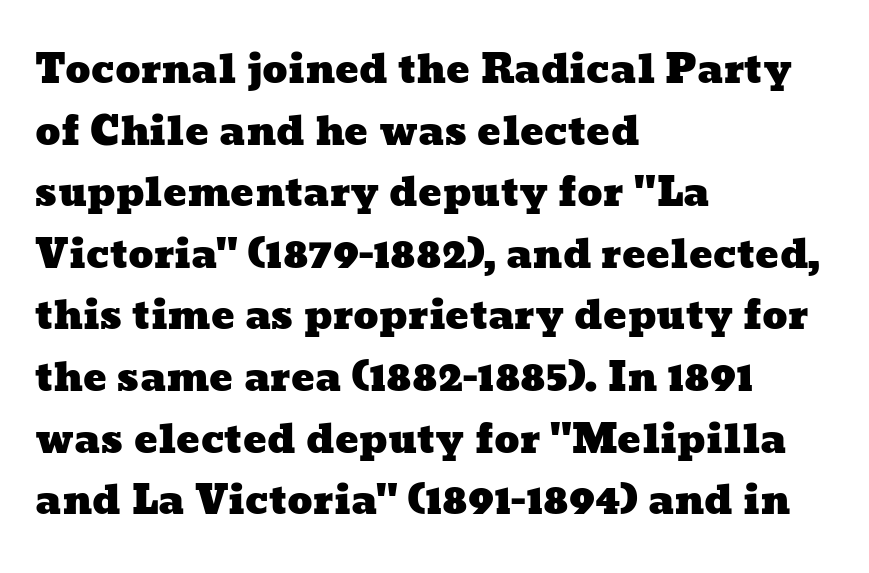
Is there much room between lines? A standard amount, neither cramped nor airy. The passage is arranged the way most books set body copy — flush left. A typesetter would call this zero additional tracking. The gap between lines stays unmarked. The passage shown is typed in a proportional face where columns would drift.
